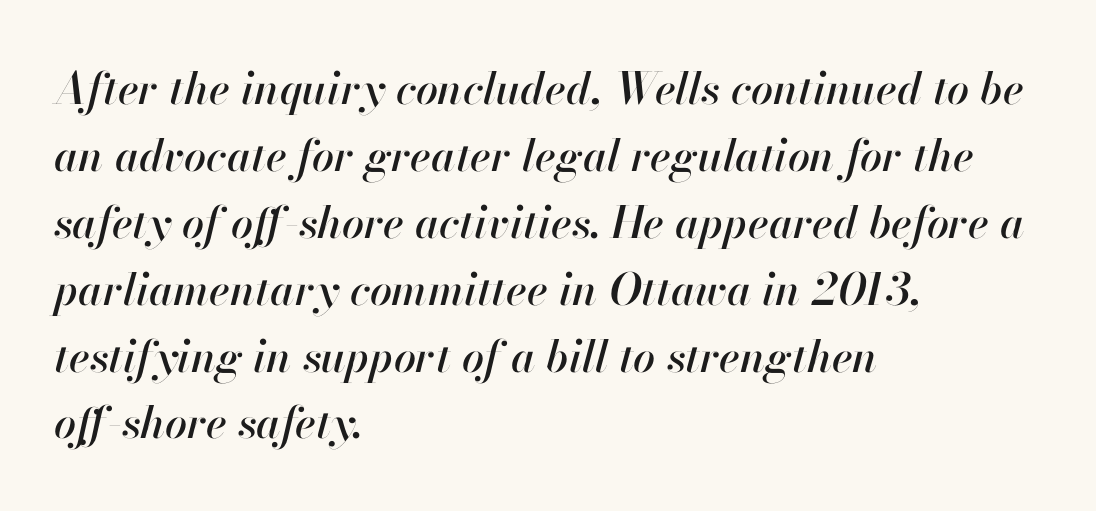
{"italic": "yes", "lean": "right", "slant_degrees": 13, "width": "normal", "stroke_contrast": "high", "x_height": "small", "monospaced": "no", "underline": "no", "align": "left", "line_spacing": "normal", "line_spacing_ratio": 1.52, "letter_spacing": "normal", "letter_spacing_em": 0.0, "glyph_px": 44}
